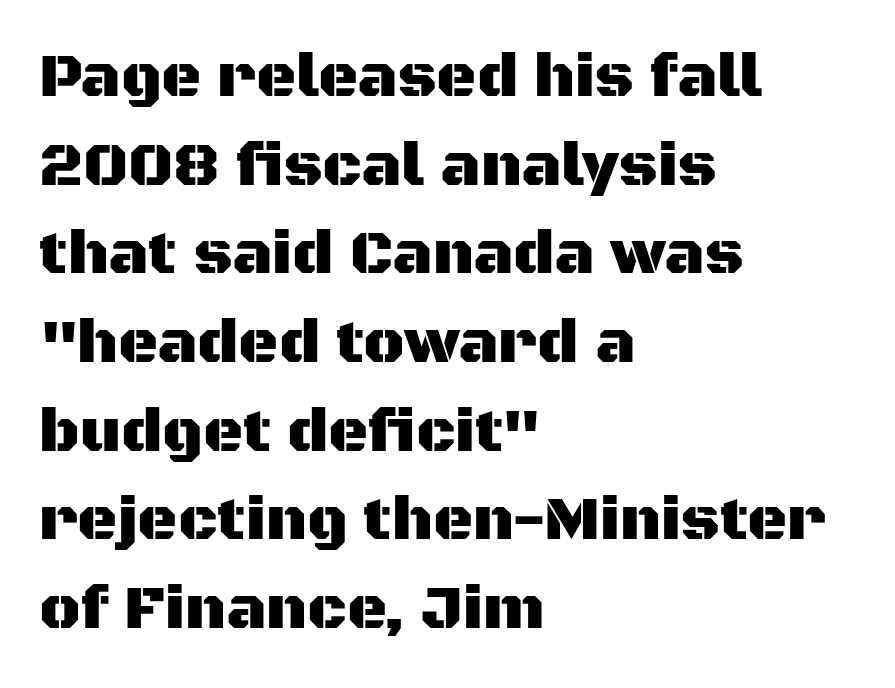
The image shows 62 px sans-serif type, upright; set left-aligned, normal line spacing (1.43x), normal letter spacing, not underlined; medium stroke contrast and a large x-height.
